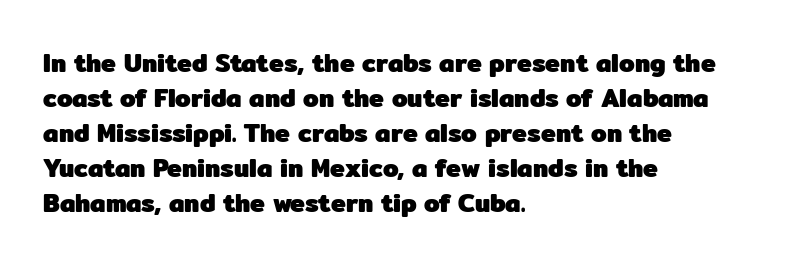
The image shows 25 px bold type, upright; set left-aligned, normal line spacing (1.4x), normal letter spacing, not underlined.
